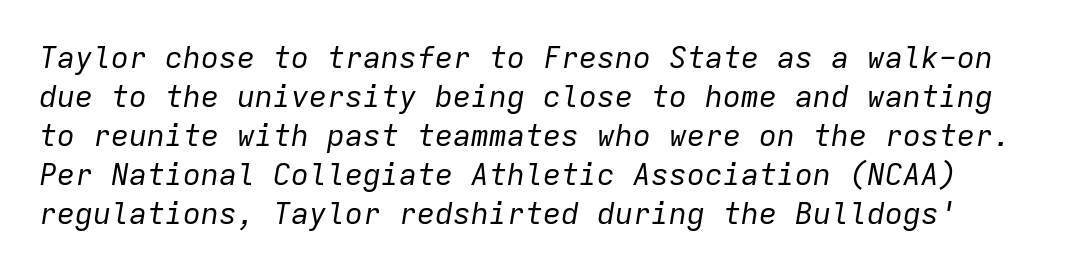
{"italic": "yes", "lean": "right", "slant_degrees": 9, "bold": "no", "weight": "regular", "width": "normal", "stroke_contrast": "low", "x_height": "medium", "monospaced": "yes", "underline": "no", "line_spacing": "normal", "line_spacing_ratio": 1.3, "letter_spacing": "normal", "letter_spacing_em": 0.0, "glyph_px": 30}
